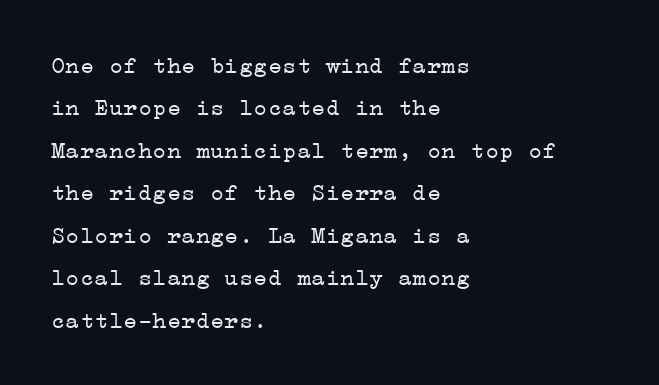
{"italic": "no", "bold": "no", "underline": "no", "align": "left", "line_spacing_ratio": 1.77, "letter_spacing": "normal", "letter_spacing_em": 0.0, "glyph_px": 24}
